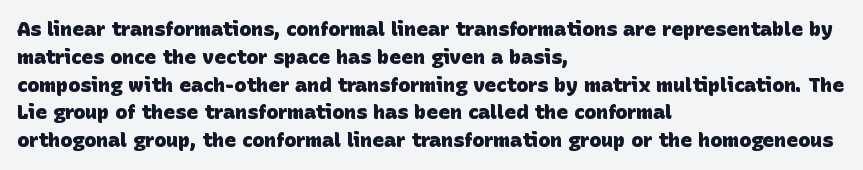
Q: Is the text bold? A: Yes.
Q: Is the text underlined? A: No.
Q: How is the paragraph aligned? A: Left-aligned.
Q: Is the spacing between letters normal or unusually wide? A: Normal.
Q: Is the spacing between lines tight, normal or loose? A: Normal.
